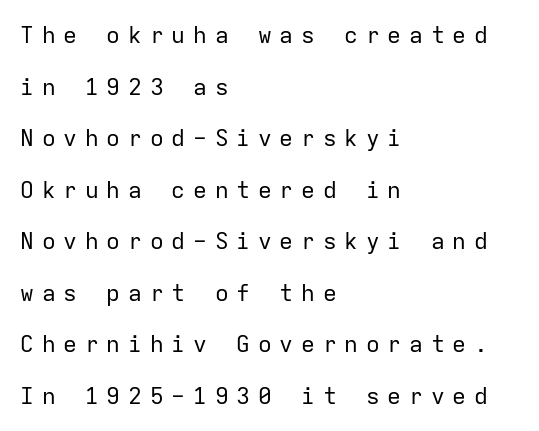
Is the letter spacing exaggerated? Yes — the characters are pushed far apart. The strokes are not fattened; the text isn't bold. Alignment: flush left. This sample trades compactness for vertical openness between lines. Unmarked baselines from the first word to the last.
